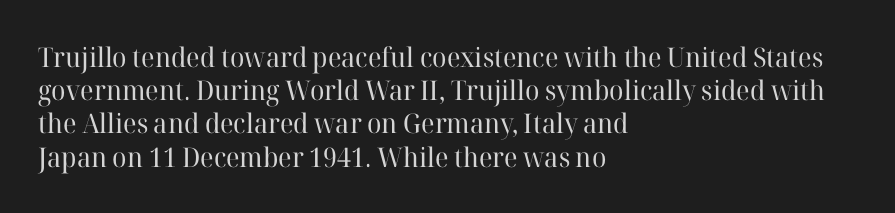
The zone under the glyphs is completely vacant. The passage is arranged the way most books set body copy — flush left. The type sits square on the baseline with zero lean. Weight: in the light-to-regular range. In terms of letterspacing, this is plain default setting.
